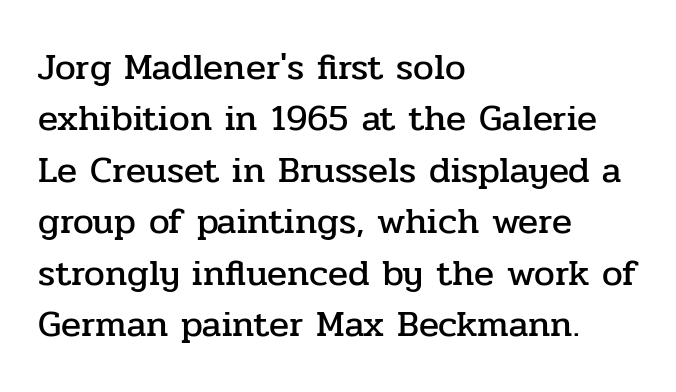
The image shows 37 px serif type, upright; set left-aligned, normal line spacing (1.39x), normal letter spacing, not underlined; low stroke contrast and a medium x-height.
